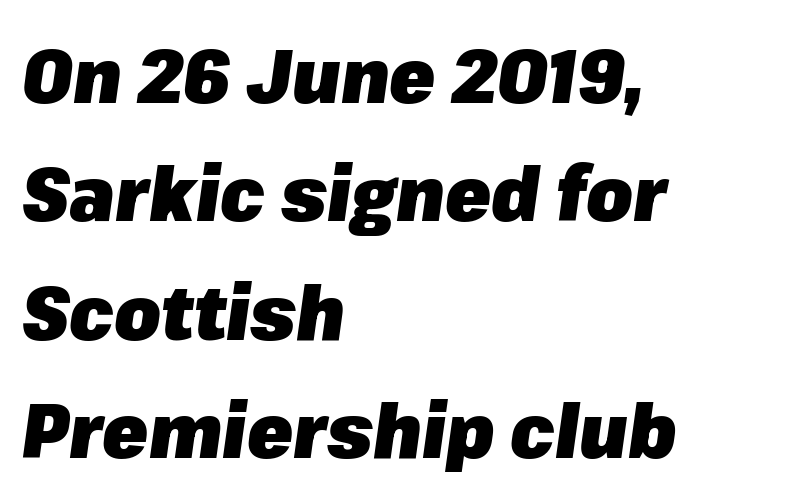
{"italic": "yes", "lean": "right", "slant_degrees": 8, "bold": "yes", "weight": "heavy", "width": "normal", "stroke_contrast": "low", "x_height": "medium", "monospaced": "no", "underline": "no", "align": "left", "line_spacing": "normal", "line_spacing_ratio": 1.58, "letter_spacing": "normal", "letter_spacing_em": 0.0, "glyph_px": 75}
